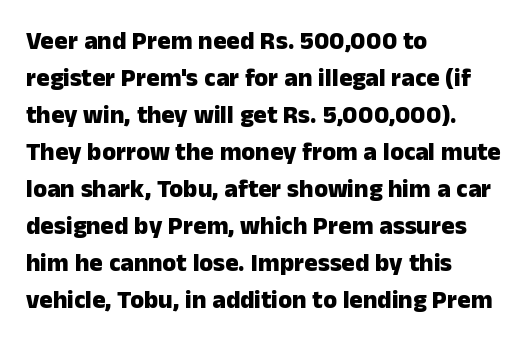
Horizontally, the lines are justified to the leading edge only. These words are printed bold, with thick strokes throughout. These lines sit exactly where default settings would place them. Every character sits straight up, as roman type does. Beneath every word, the page is bare.
